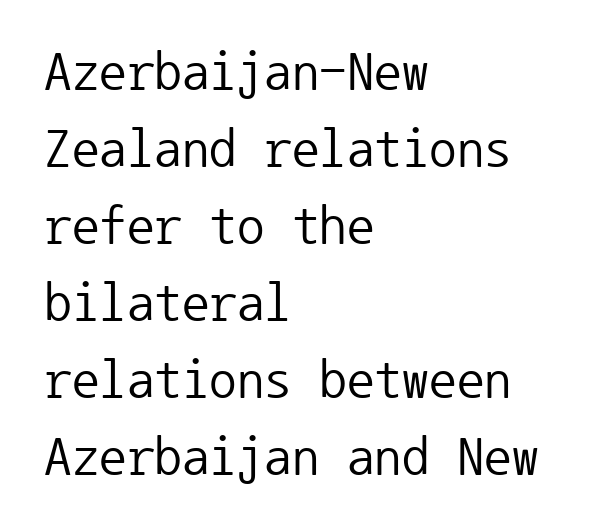
{"serif": "no", "italic": "no", "bold": "no", "weight": "regular", "width": "normal", "stroke_contrast": "low", "x_height": "medium", "monospaced": "yes", "underline": "no", "align": "left", "line_spacing": "normal", "line_spacing_ratio": 1.4, "letter_spacing": "normal", "letter_spacing_em": 0.0, "glyph_px": 55}
